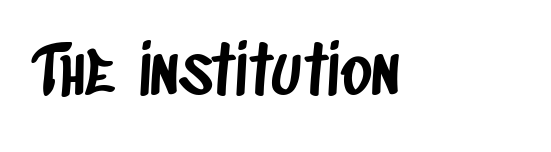
Q: Is the typeface a serif or a sans-serif typeface? A: Sans-serif.
Q: Is the text underlined? A: No.
Q: Is the spacing between letters normal or unusually wide? A: Normal.
Q: Width (condensed, normal, or wide)? A: Condensed.
Q: Stroke contrast? A: Low.
Q: x-height? A: Large.
Q: Monospaced? A: No.
